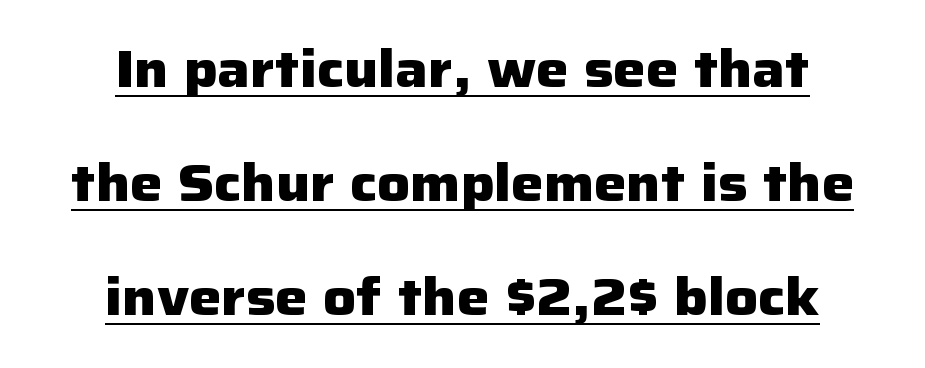
{"serif": "no", "italic": "no", "bold": "yes", "weight": "heavy", "width": "normal", "stroke_contrast": "low", "x_height": "medium", "monospaced": "no", "underline": "yes", "align": "center", "line_spacing": "loose", "line_spacing_ratio": 2.24, "letter_spacing": "normal", "letter_spacing_em": 0.0, "glyph_px": 51}
